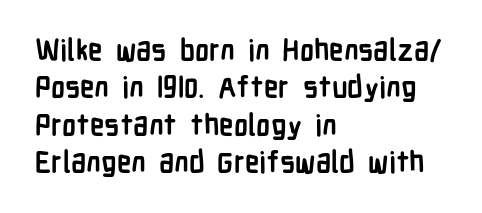
{"serif": "no", "italic": "no", "bold": "yes", "weight": "semibold", "width": "condensed", "stroke_contrast": "low", "x_height": "medium", "monospaced": "no", "underline": "no", "align": "left", "line_spacing": "normal", "line_spacing_ratio": 1.29, "letter_spacing": "normal", "letter_spacing_em": 0.0, "glyph_px": 29}
